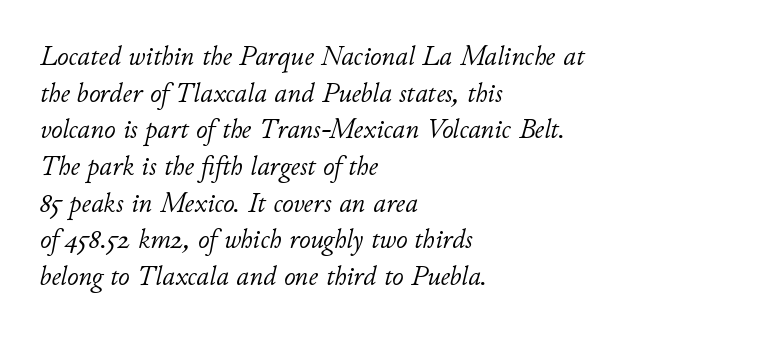
Q: Is the text bold? A: No.
Q: Is the text italic (slanted)? A: Yes, it leans right by about 11 degrees.
Q: Is the text underlined? A: No.
Q: How is the paragraph aligned? A: Left-aligned.
Q: Is the spacing between letters normal or unusually wide? A: Normal.
Q: Is the spacing between lines tight, normal or loose? A: Normal.
Q: Width (condensed, normal, or wide)? A: Normal.
Q: Stroke contrast? A: Low.
Q: x-height? A: Small.
Q: Monospaced? A: No.
